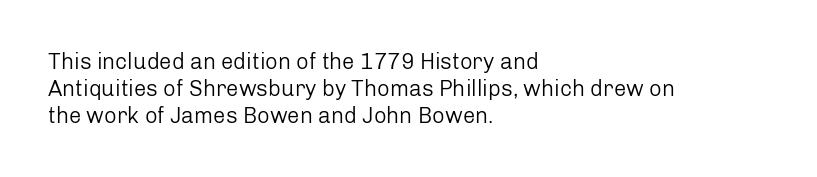
Q: Is the text bold? A: No.
Q: Is the text italic (slanted)? A: No, it is upright.
Q: Is the text underlined? A: No.
Q: How is the paragraph aligned? A: Left-aligned.
Q: Is the spacing between letters normal or unusually wide? A: Normal.
